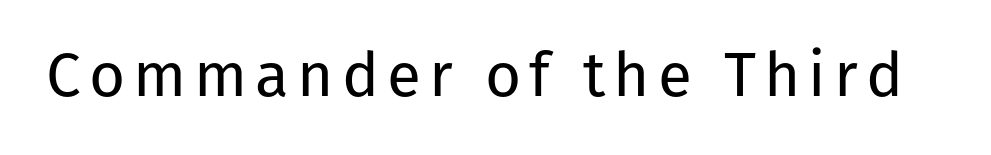
Q: Is the text bold? A: No.
Q: Is the text italic (slanted)? A: No, it is upright.
Q: Is the typeface a serif or a sans-serif typeface? A: Sans-serif.
Q: Is the text underlined? A: No.
Q: Width (condensed, normal, or wide)? A: Normal.
Q: Stroke contrast? A: Low.
Q: x-height? A: Medium.
Q: Monospaced? A: No.
